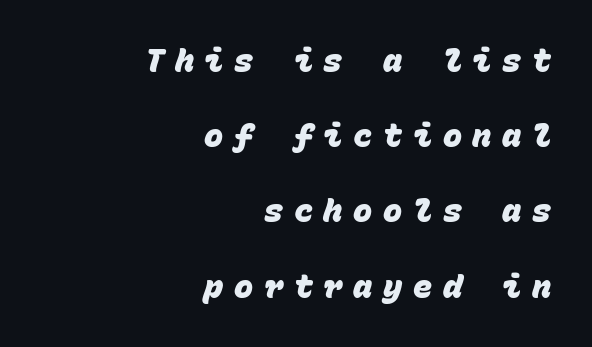
The image shows 32 px heavy sans-serif type, monospaced; set right-aligned, loose line spacing (2.35x), unusually wide letter spacing (+0.33 em), not underlined; low stroke contrast and a large x-height.
